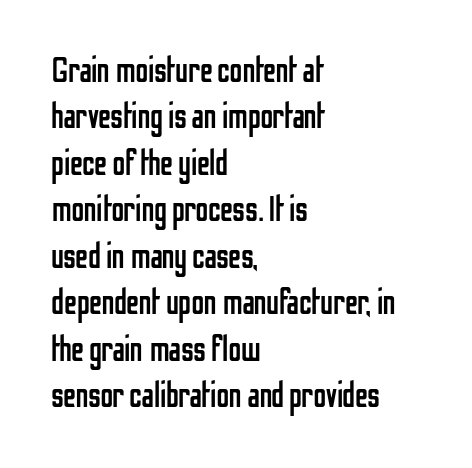
Vertical stems look standard width or narrower in stroke. Unlike a traditional serif, this face leaves its strokes unadorned. Horizontal alignment here is leftward, the default for most running prose. Tall strokes in this sample are plumb rather than angled.
